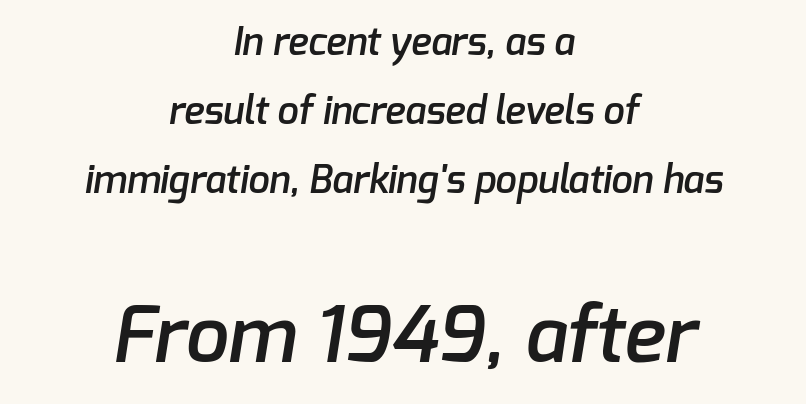
Q: Is the text bold? A: Semi-bold.
Q: Is the typeface a serif or a sans-serif typeface? A: Sans-serif.
Q: Is the text underlined? A: No.
Q: How is the paragraph aligned? A: Centered.
Q: Is the spacing between letters normal or unusually wide? A: Normal.
Q: Which block of text is set in a larger size, the first (top) or the second (bottom)? A: The second (bottom) one.
Q: Width (condensed, normal, or wide)? A: Normal.
Q: Stroke contrast? A: Low.
Q: x-height? A: Medium.
Q: Monospaced? A: No.
